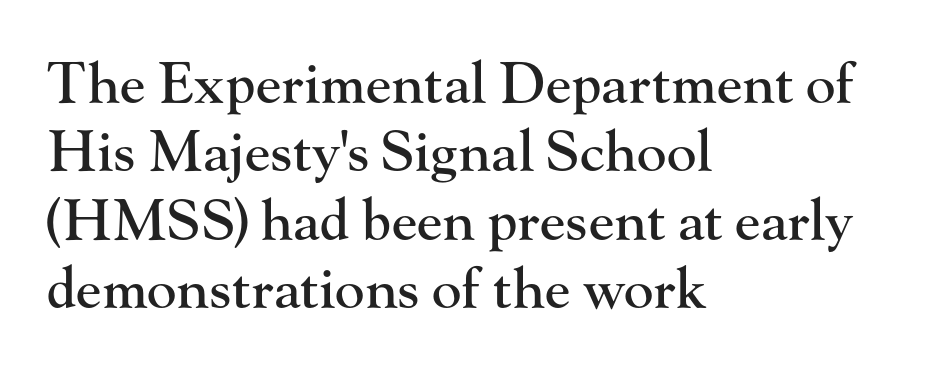
Q: Is the text italic (slanted)? A: No, it is upright.
Q: Is the typeface a serif or a sans-serif typeface? A: Serif.
Q: Is the text underlined? A: No.
Q: How is the paragraph aligned? A: Left-aligned.
Q: Is the spacing between letters normal or unusually wide? A: Normal.
Q: Width (condensed, normal, or wide)? A: Normal.
Q: Stroke contrast? A: High.
Q: x-height? A: Small.
Q: Monospaced? A: No.
